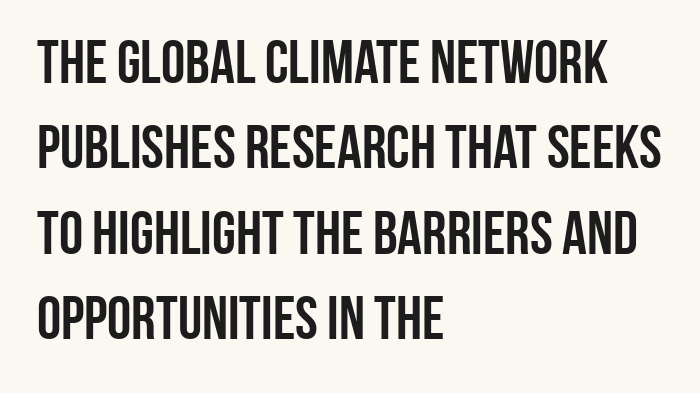
Q: Is the text bold? A: Yes.
Q: Is the text italic (slanted)? A: No, it is upright.
Q: Is the typeface a serif or a sans-serif typeface? A: Sans-serif.
Q: Is the text underlined? A: No.
Q: How is the paragraph aligned? A: Left-aligned.
Q: Is the spacing between letters normal or unusually wide? A: Normal.
Q: Is the spacing between lines tight, normal or loose? A: Normal.
Q: Width (condensed, normal, or wide)? A: Condensed.
Q: Stroke contrast? A: Low.
Q: x-height? A: Large.
Q: Monospaced? A: No.
